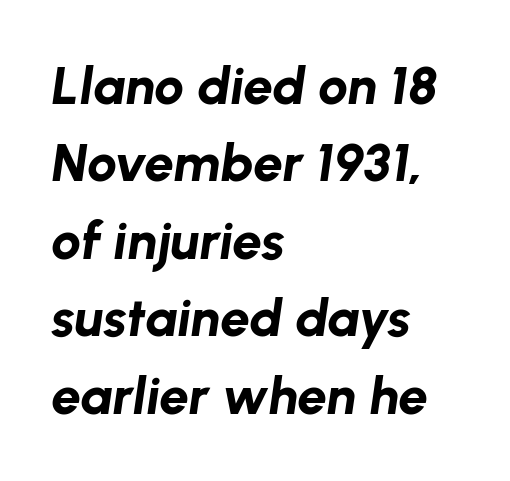
{"italic": "yes", "lean": "right", "slant_degrees": 8, "bold": "yes", "weight": "bold", "width": "normal", "stroke_contrast": "low", "x_height": "medium", "monospaced": "no", "underline": "no", "align": "left", "line_spacing": "normal", "line_spacing_ratio": 1.46, "letter_spacing": "normal", "letter_spacing_em": 0.0, "glyph_px": 53}
